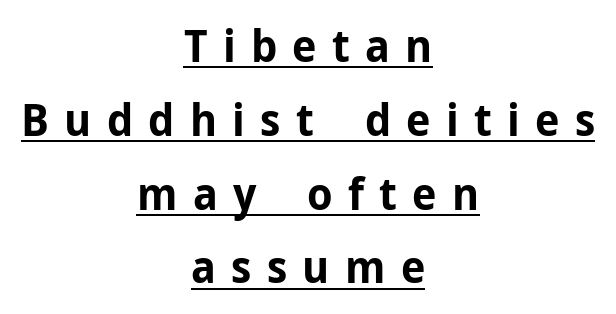
The image shows 45 px bold sans-serif type, upright; set centered, normal line spacing (1.64x), unusually wide letter spacing (+0.34 em), underlined; low stroke contrast and a medium x-height.
